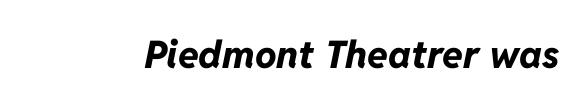
Q: Is the text bold? A: Yes.
Q: Is the text italic (slanted)? A: Yes, it leans right by about 11 degrees.
Q: Is the text underlined? A: No.
Q: Is the spacing between letters normal or unusually wide? A: Normal.
Q: Width (condensed, normal, or wide)? A: Normal.
Q: Stroke contrast? A: Low.
Q: x-height? A: Medium.
Q: Monospaced? A: No.
